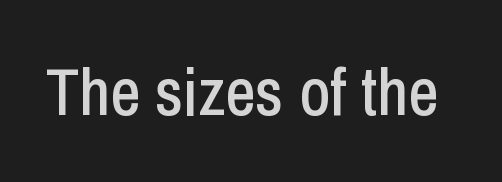
The image shows 66 px condensed sans-serif type, upright; set normal letter spacing, not underlined; low stroke contrast and a medium x-height.
